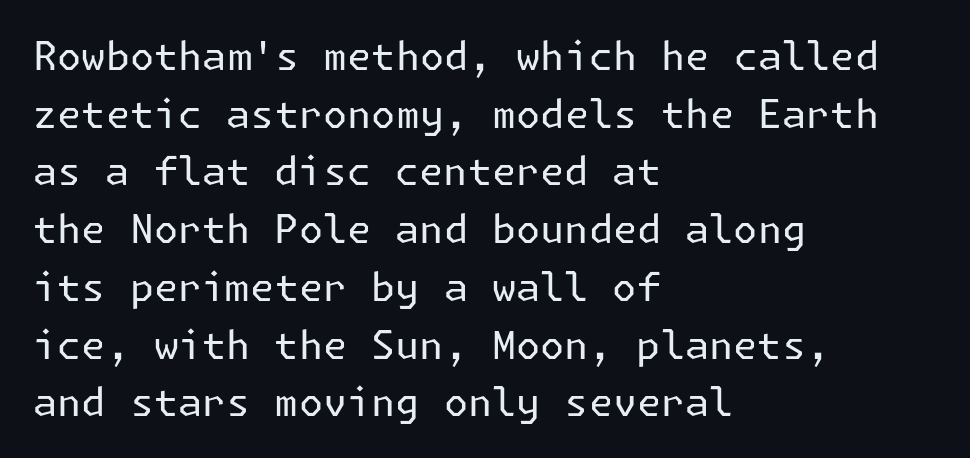
Q: Is the text bold? A: No.
Q: Is the text italic (slanted)? A: No, it is upright.
Q: Is the typeface a serif or a sans-serif typeface? A: Sans-serif.
Q: Is the text underlined? A: No.
Q: How is the paragraph aligned? A: Left-aligned.
Q: Is the spacing between letters normal or unusually wide? A: Normal.
Q: Is the spacing between lines tight, normal or loose? A: Normal.
Q: Width (condensed, normal, or wide)? A: Normal.
Q: Stroke contrast? A: Low.
Q: x-height? A: Medium.
